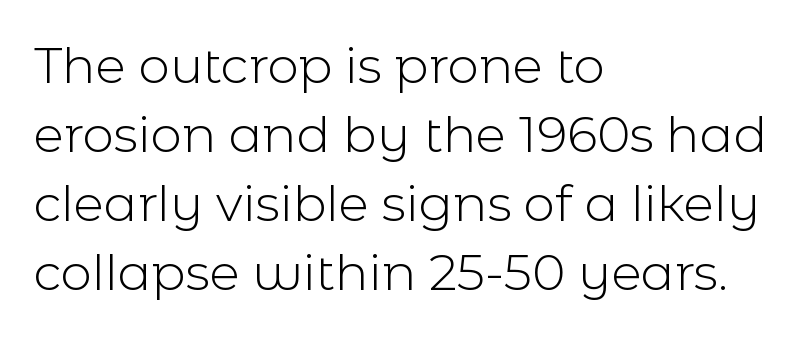
Q: Is the text bold? A: No.
Q: Is the text italic (slanted)? A: No, it is upright.
Q: Is the typeface a serif or a sans-serif typeface? A: Sans-serif.
Q: Is the text underlined? A: No.
Q: How is the paragraph aligned? A: Left-aligned.
Q: Is the spacing between letters normal or unusually wide? A: Normal.
Q: Is the spacing between lines tight, normal or loose? A: Normal.
Q: Width (condensed, normal, or wide)? A: Normal.
Q: x-height? A: Medium.
Q: Monospaced? A: No.
